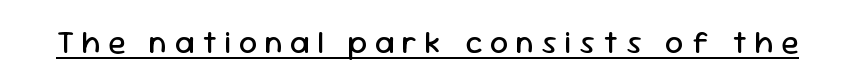
Q: Is the text bold? A: No.
Q: Is the text italic (slanted)? A: No, it is upright.
Q: Is the typeface a serif or a sans-serif typeface? A: Sans-serif.
Q: Is the text underlined? A: Yes.
Q: Is the spacing between letters normal or unusually wide? A: Unusually wide.
Q: Width (condensed, normal, or wide)? A: Normal.
Q: Stroke contrast? A: Low.
Q: x-height? A: Medium.
Q: Monospaced? A: No.
